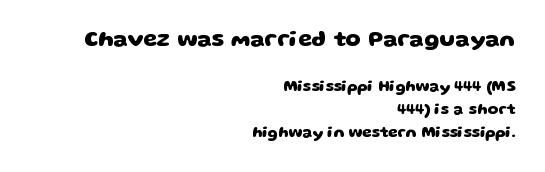
Does the bottom block carry the larger type? No, the top block does. The passage shown is emphatically bold. The setting favours the right margin, as signatures and pull-quotes sometimes do. The line-height multiplier appears to be the usual default. Anything drawn beneath the words? Only blank space.
